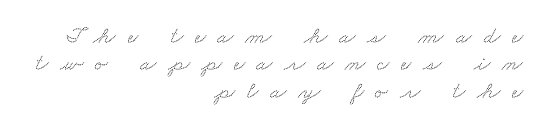
A flush-right, rag-left setting is used for this passage. The string is rendered with underlining switched off. Successive baselines arrive quickly, one right under another. Characters follow at a spacing far wider than the type designer built in.
